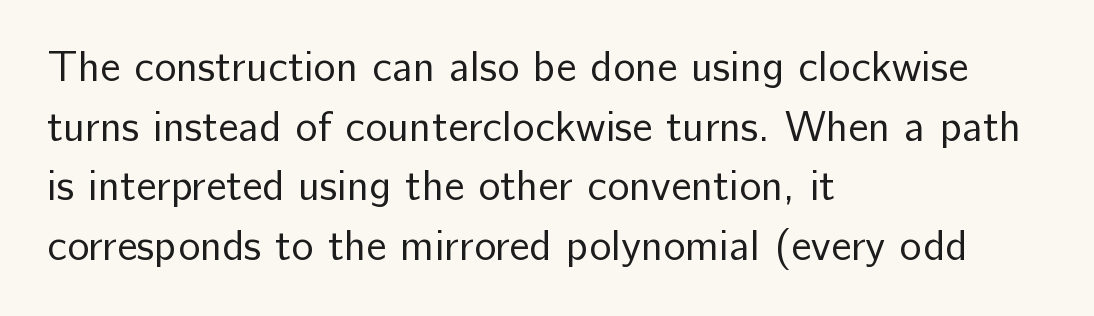
Q: Is the text bold? A: No.
Q: Is the text italic (slanted)? A: No, it is upright.
Q: Is the typeface a serif or a sans-serif typeface? A: Sans-serif.
Q: Is the text underlined? A: No.
Q: How is the paragraph aligned? A: Left-aligned.
Q: Is the spacing between letters normal or unusually wide? A: Normal.
Q: Is the spacing between lines tight, normal or loose? A: Normal.
Q: Width (condensed, normal, or wide)? A: Normal.
Q: Stroke contrast? A: Low.
Q: x-height? A: Medium.
Q: Monospaced? A: No.
